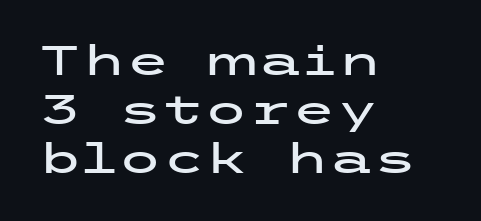
Q: Is the text italic (slanted)? A: No, it is upright.
Q: Is the typeface a serif or a sans-serif typeface? A: Sans-serif.
Q: Is the text underlined? A: No.
Q: How is the paragraph aligned? A: Left-aligned.
Q: Is the spacing between letters normal or unusually wide? A: Normal.
Q: Width (condensed, normal, or wide)? A: Wide.
Q: Stroke contrast? A: Low.
Q: x-height? A: Medium.
